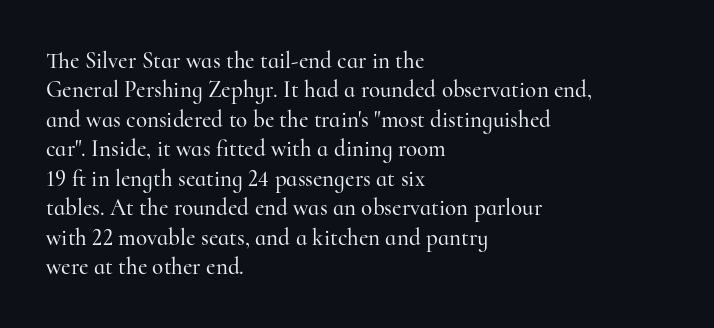
The image shows 23 px text type, upright; set left-aligned, normal line spacing (1.28x), normal letter spacing, not underlined.
